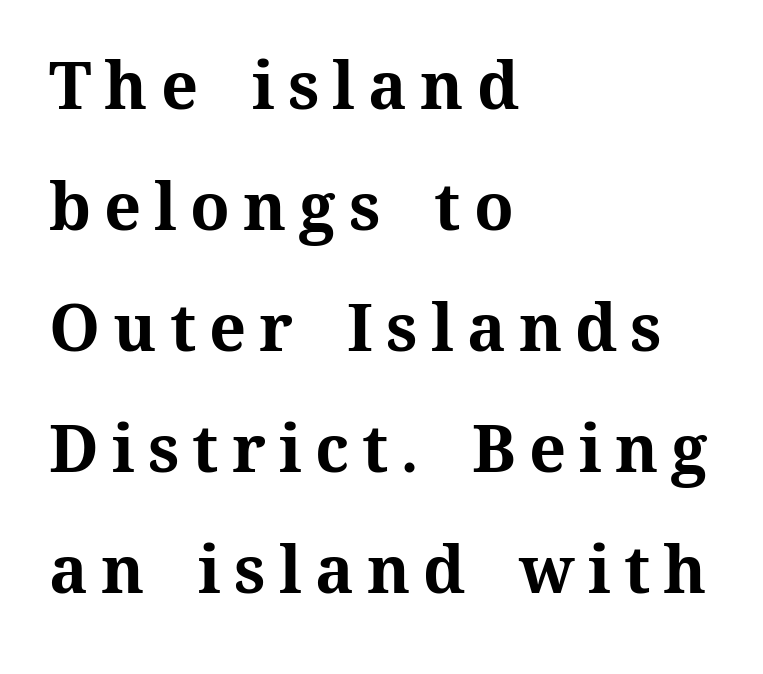
The passage shown is typed in a proportional face where columns would drift. Substantial extra tracking has been applied to these lines. Alignment: flush left. A full-strength bold gives these letters their thick strokes.
